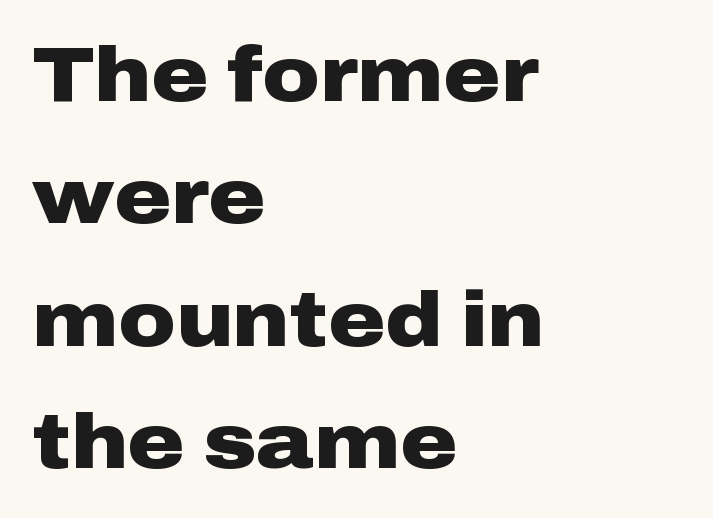
How would I describe the line gaps? Plain and ordinary. Where is the straight margin? On the left. Between one letter and the next there's only the usual sliver of space. Designer's note — italics off, roman on. Looks like regular typesetting: each glyph gets only the width it needs. Nobody drew a line under any word here.
